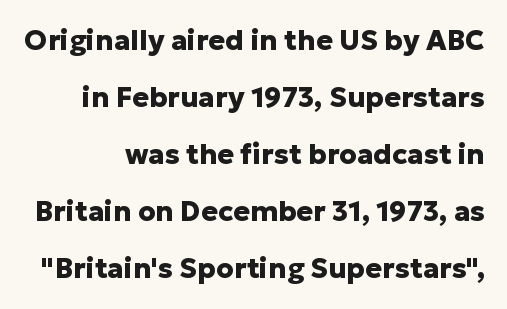
The face used here is proportionally spaced, like ordinary book or web type. Interline gaps are noticeably wide in this sample. The gaps between neighbouring characters are ordinary and unremarkable. This sample uses a sans-serif face.
